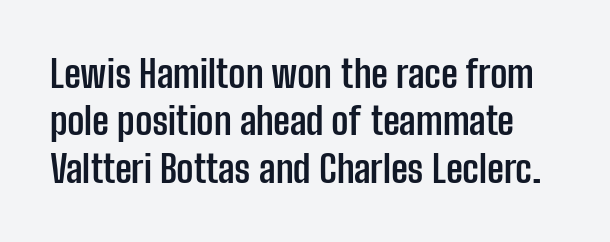
Q: Is the text bold? A: Yes.
Q: Is the text italic (slanted)? A: No, it is upright.
Q: Is the typeface a serif or a sans-serif typeface? A: Sans-serif.
Q: Is the text underlined? A: No.
Q: Is the spacing between letters normal or unusually wide? A: Normal.
Q: Is the spacing between lines tight, normal or loose? A: Normal.
Q: Width (condensed, normal, or wide)? A: Condensed.
Q: Stroke contrast? A: Low.
Q: x-height? A: Medium.
Q: Monospaced? A: No.
